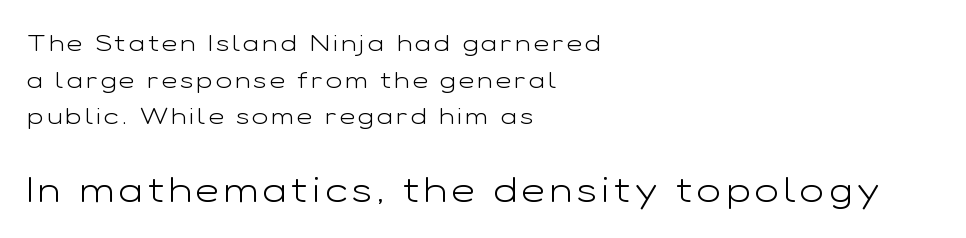
Normally led — the rows are evenly, conventionally spaced. Note the varied advance widths — an 'i' is clearly narrower than an 'm'. Every stem runs plumb, perpendicular to the baseline. Visually the block forms a straight wall on the left and a jagged coastline on the right.
